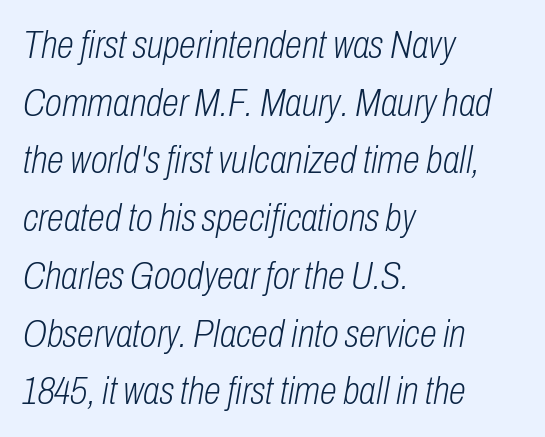
Italic: yes, the glyphs are oblique. Compared with typical paragraphs, the rows here are spaced about the same. You could not count columns in this text — the font is proportionally spaced. Honestly, there is no underline to notice here at all. Default kerning and tracking; the words read as compact shapes.
